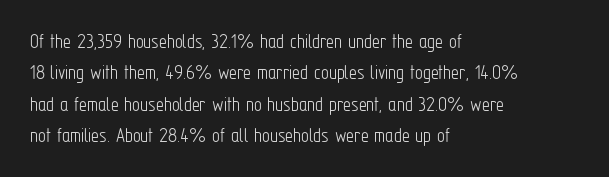
Q: Is the text bold? A: No.
Q: Is the text italic (slanted)? A: No, it is upright.
Q: Is the text underlined? A: No.
Q: How is the paragraph aligned? A: Left-aligned.
Q: Is the spacing between letters normal or unusually wide? A: Normal.
Q: Is the spacing between lines tight, normal or loose? A: Normal.
